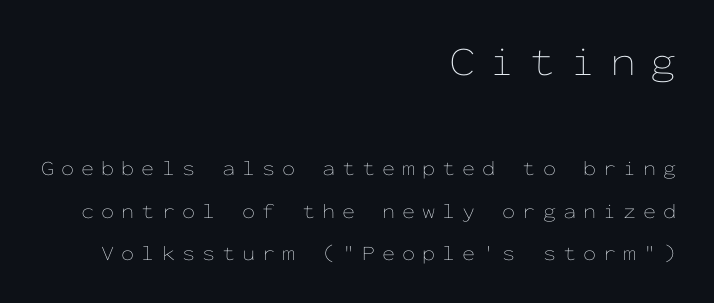
Q: Is the text bold? A: No.
Q: Is the text italic (slanted)? A: No, it is upright.
Q: Is the text underlined? A: No.
Q: How is the paragraph aligned? A: Right-aligned.
Q: Is the spacing between letters normal or unusually wide? A: Unusually wide.
Q: Is the spacing between lines tight, normal or loose? A: Loose.
Q: Which block of text is set in a larger size, the first (top) or the second (bottom)? A: The first (top) one.
Q: Width (condensed, normal, or wide)? A: Wide.
Q: Stroke contrast? A: Low.
Q: x-height? A: Medium.
Q: Monospaced? A: Yes.
